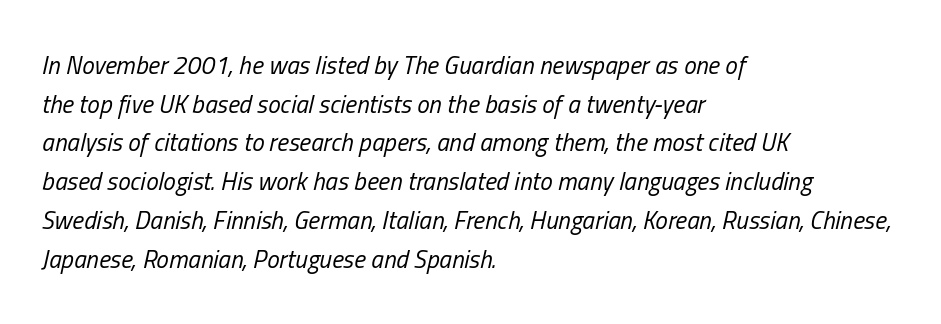
{"italic": "yes", "lean": "right", "slant_degrees": 13, "bold": "no", "underline": "no", "align": "left", "line_spacing": "normal", "line_spacing_ratio": 1.55, "letter_spacing": "normal", "letter_spacing_em": 0.0, "glyph_px": 25}
